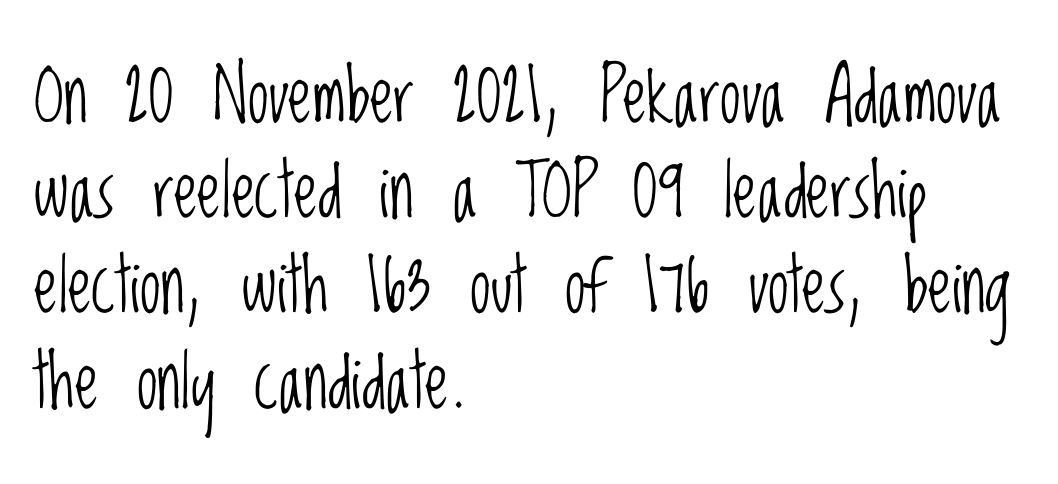
{"serif": "no", "italic": "no", "bold": "no", "weight": "light", "width": "condensed", "stroke_contrast": "low", "x_height": "large", "monospaced": "no", "underline": "no", "align": "left", "line_spacing": "normal", "line_spacing_ratio": 1.27, "letter_spacing": "normal", "letter_spacing_em": 0.0, "glyph_px": 75}
